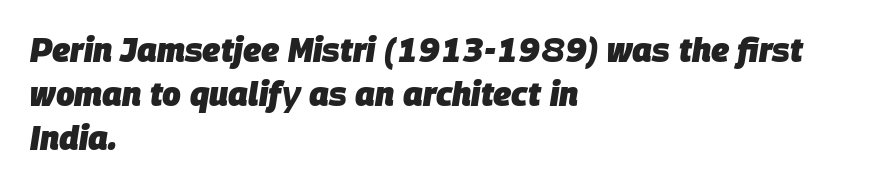
{"italic": "yes", "lean": "right", "slant_degrees": 9, "bold": "yes", "weight": "heavy", "width": "normal", "stroke_contrast": "low", "x_height": "large", "monospaced": "no", "underline": "no", "align": "left", "line_spacing": "normal", "line_spacing_ratio": 1.34, "letter_spacing": "normal", "letter_spacing_em": 0.0, "glyph_px": 33}
